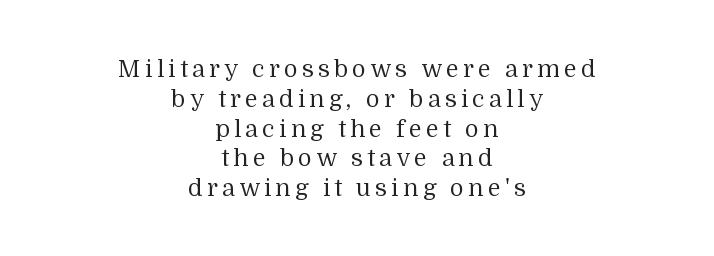
The image shows 24 px text type, upright; set centered, line spacing 1.24x, not underlined.
